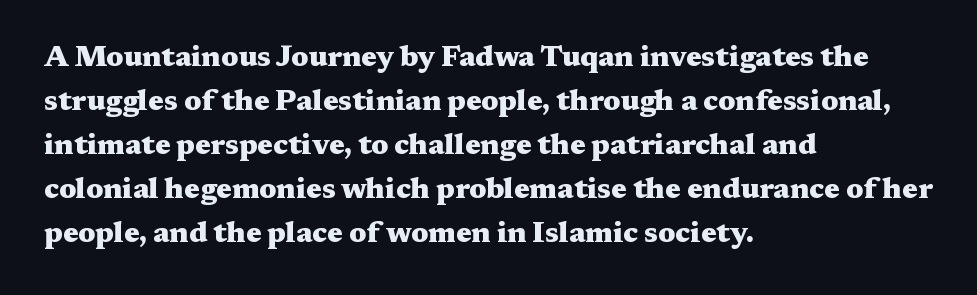
The strip under each line holds only bare page. How are the letters spaced? Ordinarily, with no added tracking. Does the leading feel generous? No, just average. The rendering anchors every line to the left-hand side. Each letter's strokes conclude with small projecting serifs.
